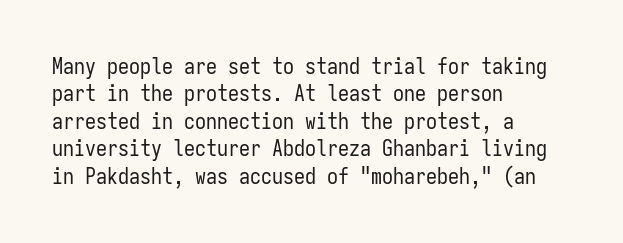
Counters stay open thanks to moderate or lighter strokes. All the whitespace from short lines collects on the right. Normally led — the rows are evenly, conventionally spaced. The glyphs are unaccompanied by any horizontal stroke below them.
